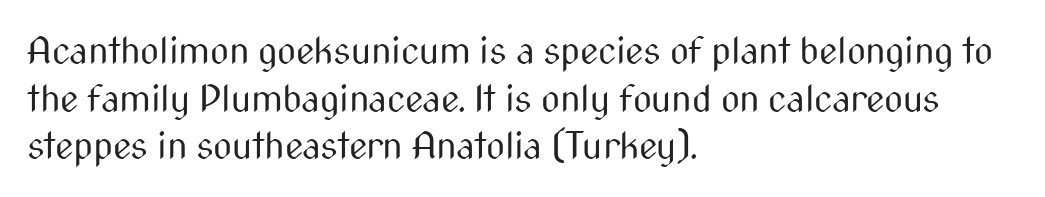
Varying glyph widths throughout — classic text-font behaviour. The passage is arranged the way most books set body copy — flush left. Stroke mass is kept to a normal reading level or below. These lines keep a tight, regular rhythm from letter to letter. Whoever set this chose a conventional vertical rhythm. The lettering stays uniformly vertical, giving the passage a roman look.
